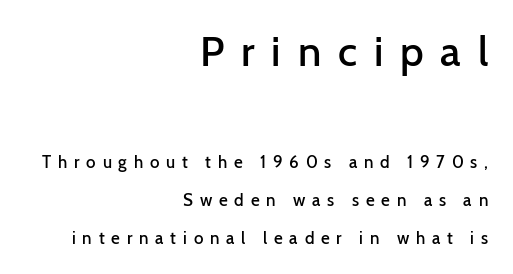
{"serif": "no", "italic": "no", "bold": "semi", "weight": "semibold", "width": "normal", "stroke_contrast": "low", "x_height": "medium", "monospaced": "no", "underline": "no", "align": "right", "line_spacing": "loose", "line_spacing_ratio": 2.21, "letter_spacing": "wide", "letter_spacing_em": 0.4, "larger_block": "first", "size_ratio": 2.47, "glyph_px": 42}
